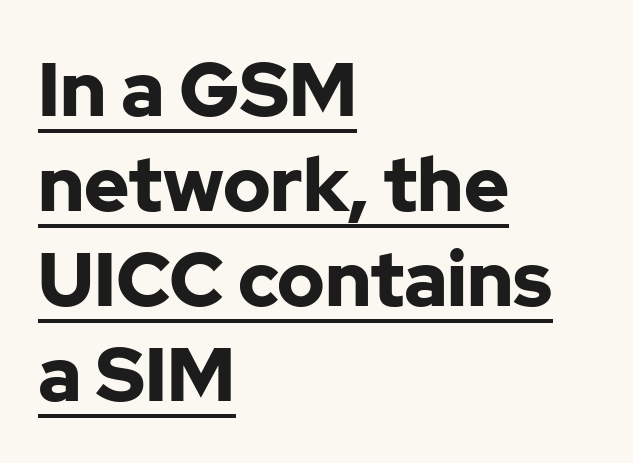
Posture: vertical. These lines stack with their left ends in a neat column. The typesetting leans heavy: a genuine bold. The sample's only ornament is a line tracing under the words. Observe the ordinary spacing: letters are neighbours, not strangers.
